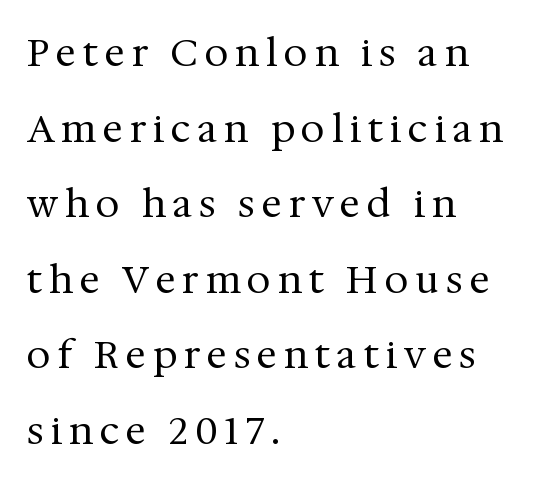
Q: Is the text bold? A: No.
Q: Is the text italic (slanted)? A: No, it is upright.
Q: Is the typeface a serif or a sans-serif typeface? A: Serif.
Q: Is the text underlined? A: No.
Q: How is the paragraph aligned? A: Left-aligned.
Q: Is the spacing between lines tight, normal or loose? A: Loose.
Q: Width (condensed, normal, or wide)? A: Normal.
Q: Stroke contrast? A: Medium.
Q: x-height? A: Medium.
Q: Monospaced? A: No.
